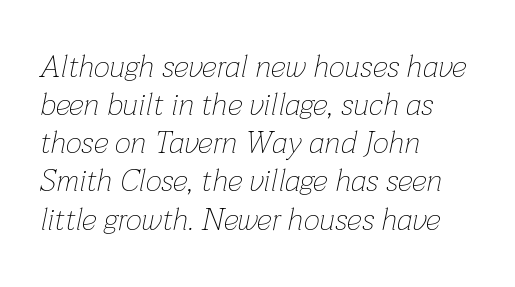
{"italic": "yes", "lean": "right", "slant_degrees": 12, "bold": "no", "weight": "thin", "width": "normal", "stroke_contrast": "low", "x_height": "medium", "monospaced": "no", "underline": "no", "align": "left", "line_spacing_ratio": 1.23, "letter_spacing": "normal", "letter_spacing_em": 0.0, "glyph_px": 31}
